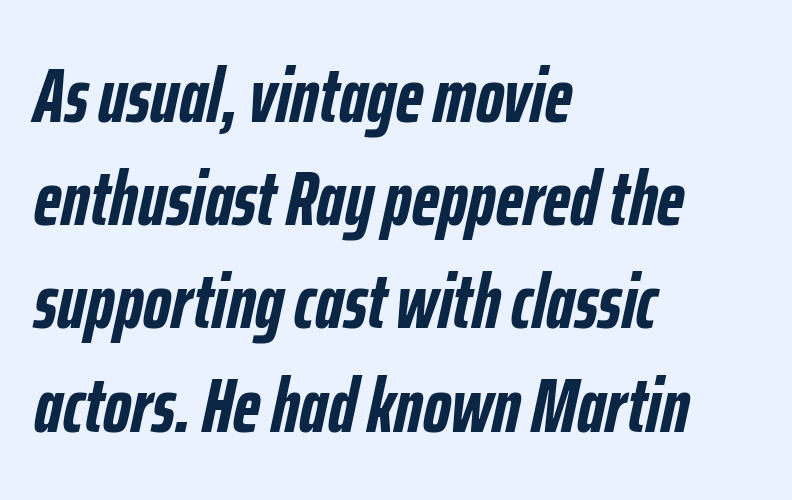
Every character sits at an angle, as italics do. Short and long lines alike share a common starting point at left. Plain, unruled lines of type. Looks like regular typesetting: each glyph gets only the width it needs. The letters sit at their default tracking, neither squeezed nor spread.
